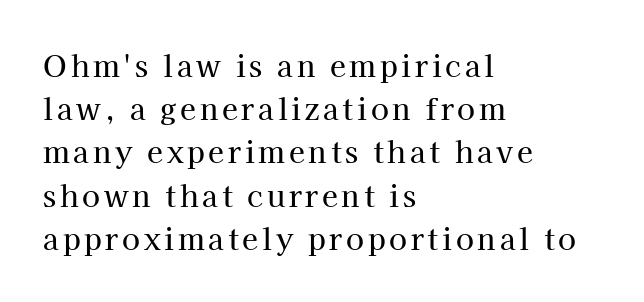
Q: Is the text italic (slanted)? A: No, it is upright.
Q: Is the typeface a serif or a sans-serif typeface? A: Serif.
Q: Is the text underlined? A: No.
Q: How is the paragraph aligned? A: Left-aligned.
Q: Is the spacing between lines tight, normal or loose? A: Normal.
Q: Width (condensed, normal, or wide)? A: Normal.
Q: Stroke contrast? A: High.
Q: x-height? A: Medium.
Q: Monospaced? A: No.
